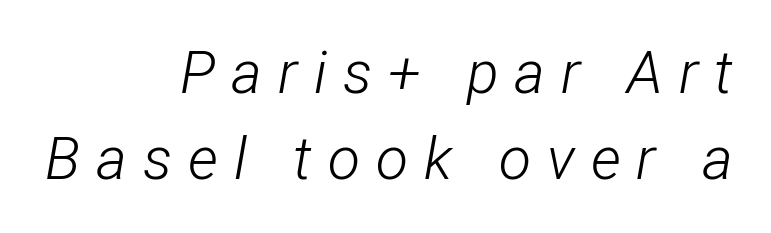
Q: Is the text bold? A: No.
Q: Is the text italic (slanted)? A: Yes, it leans right by about 12 degrees.
Q: Is the text underlined? A: No.
Q: How is the paragraph aligned? A: Right-aligned.
Q: Is the spacing between letters normal or unusually wide? A: Unusually wide.
Q: Is the spacing between lines tight, normal or loose? A: Normal.
Q: Width (condensed, normal, or wide)? A: Condensed.
Q: Stroke contrast? A: Low.
Q: x-height? A: Medium.
Q: Monospaced? A: No.
